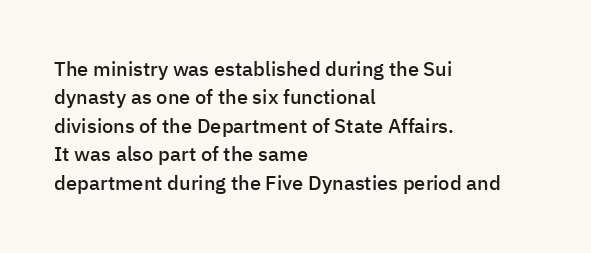
The strokes are fattened partway — semibold, not bold. The typesetter chose a ragged-right arrangement here. The letters sit at their default tracking, neither squeezed nor spread. If you measured baseline to baseline, you'd find a middling distance. The font's upright variant was chosen for this text.
